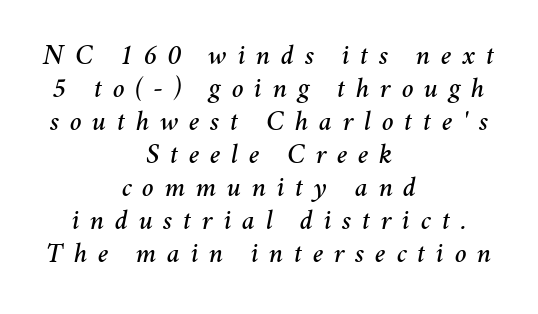
{"italic": "yes", "lean": "right", "slant_degrees": 11, "width": "normal", "stroke_contrast": "medium", "x_height": "medium", "monospaced": "no", "underline": "no", "align": "center", "line_spacing_ratio": 1.18, "letter_spacing": "wide", "letter_spacing_em": 0.38, "glyph_px": 28}
